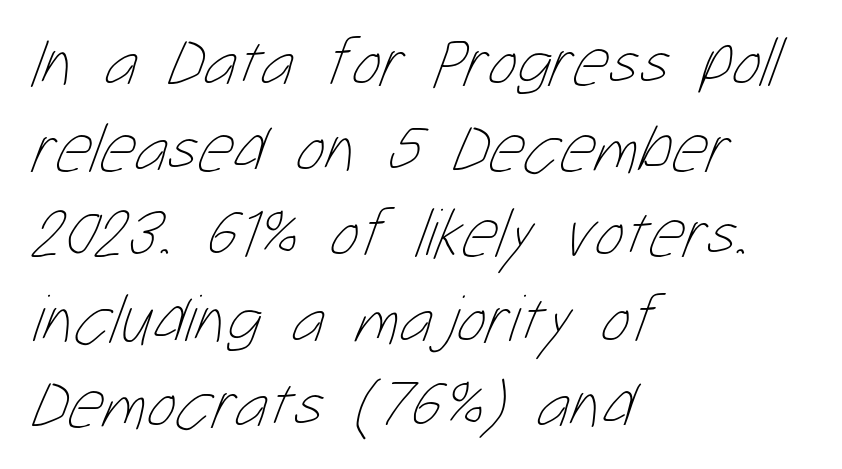
The image shows 69 px thin, condensed type; set left-aligned, line spacing 1.24x, normal letter spacing, not underlined; low stroke contrast and a medium x-height.
